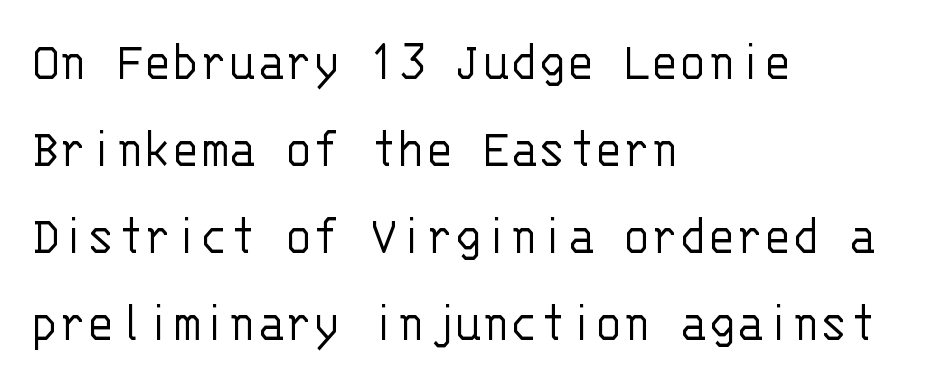
{"serif": "no", "italic": "no", "bold": "no", "weight": "light", "width": "normal", "stroke_contrast": "low", "x_height": "large", "monospaced": "yes", "underline": "no", "align": "left", "line_spacing": "normal", "line_spacing_ratio": 1.5, "letter_spacing": "normal", "letter_spacing_em": 0.0, "glyph_px": 58}
